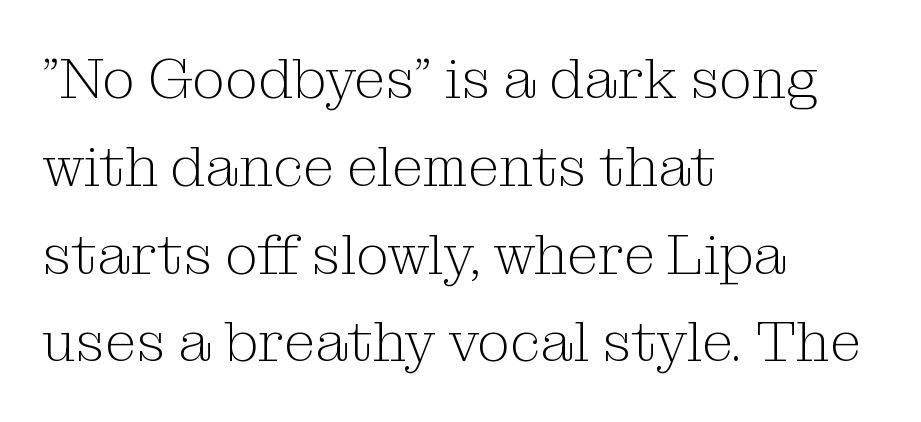
{"serif": "yes", "italic": "no", "bold": "no", "weight": "light", "width": "normal", "stroke_contrast": "medium", "x_height": "medium", "monospaced": "no", "underline": "no", "align": "left", "line_spacing": "normal", "line_spacing_ratio": 1.54, "letter_spacing": "normal", "letter_spacing_em": 0.0, "glyph_px": 57}
